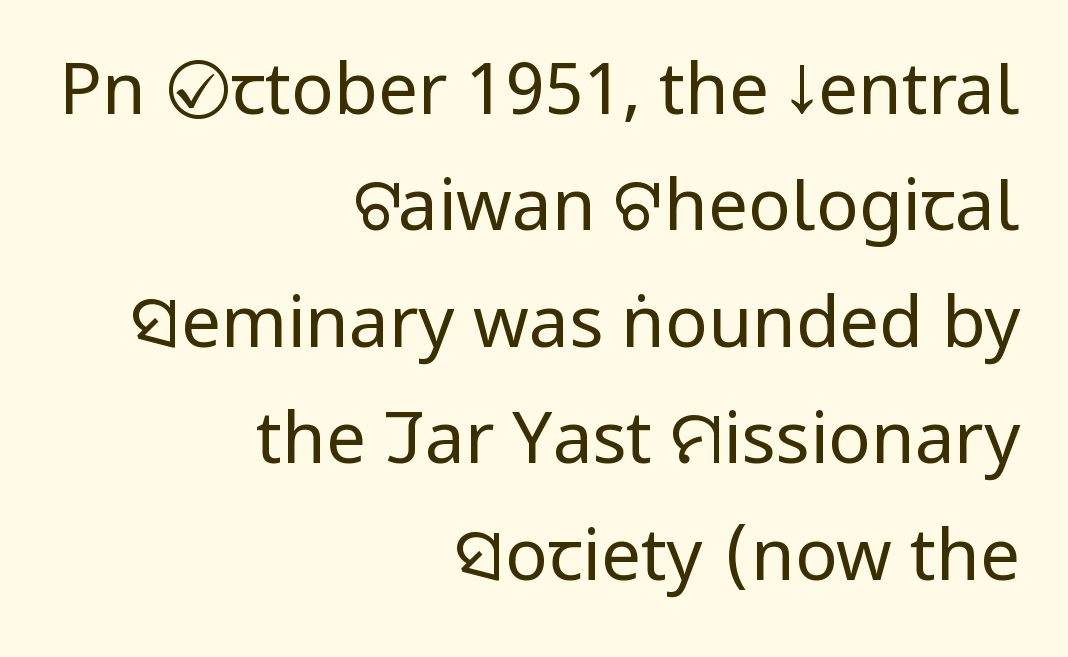
The image shows 71 px regular-weight, condensed sans-serif type, upright; set right-aligned, normal line spacing (1.64x), normal letter spacing, not underlined; low stroke contrast and a large x-height.
